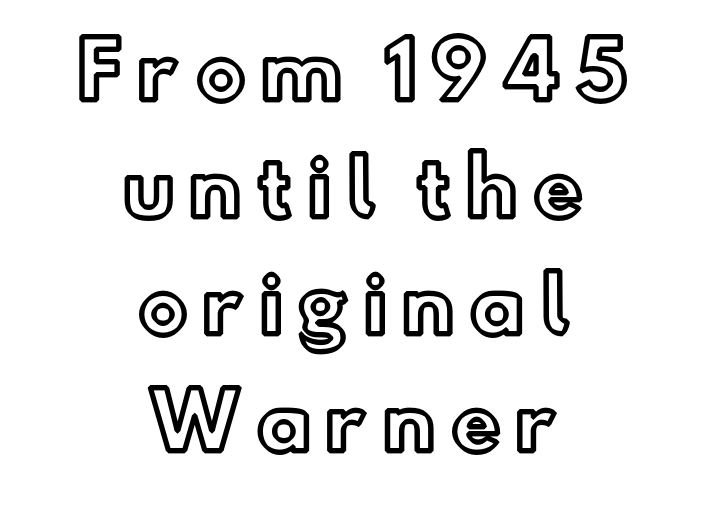
Q: Is the text italic (slanted)? A: No, it is upright.
Q: Is the text underlined? A: No.
Q: How is the paragraph aligned? A: Centered.
Q: Is the spacing between lines tight, normal or loose? A: Normal.
Q: Width (condensed, normal, or wide)? A: Normal.
Q: x-height? A: Small.
Q: Monospaced? A: No.
